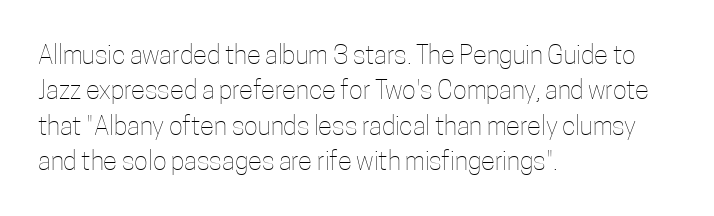
The image shows 26 px text type, upright; set left-aligned, normal line spacing (1.36x), normal letter spacing, not underlined.
